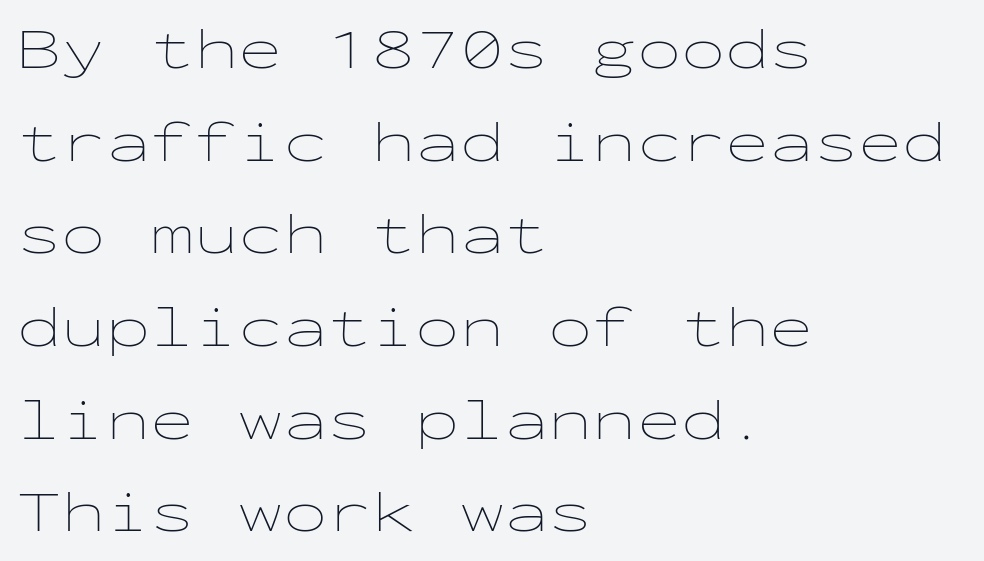
{"italic": "no", "bold": "no", "weight": "thin", "width": "wide", "stroke_contrast": "low", "x_height": "medium", "monospaced": "yes", "underline": "no", "align": "left", "line_spacing": "normal", "line_spacing_ratio": 1.57, "letter_spacing": "normal", "letter_spacing_em": 0.0, "glyph_px": 59}
